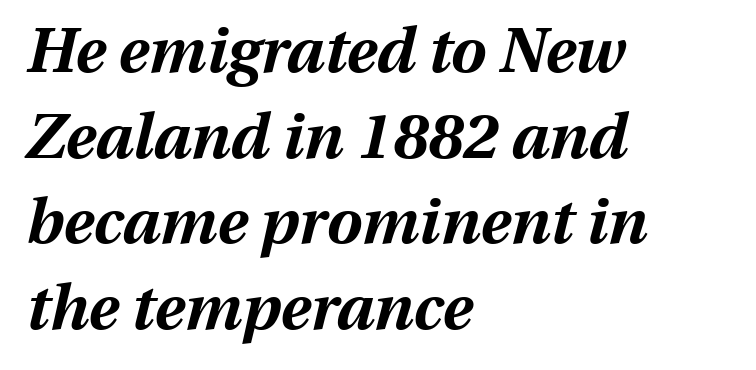
The lines are quadded left. Yep, that's italic — everything's leaning. The block of text has a typical density, with ordinary space between rows. The letters advance in unequal steps, a hallmark of proportional type.
